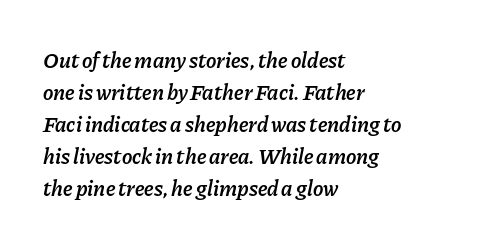
The image shows 22 px text type, italic (leaning right); set left-aligned, normal line spacing (1.45x), normal letter spacing, not underlined.
